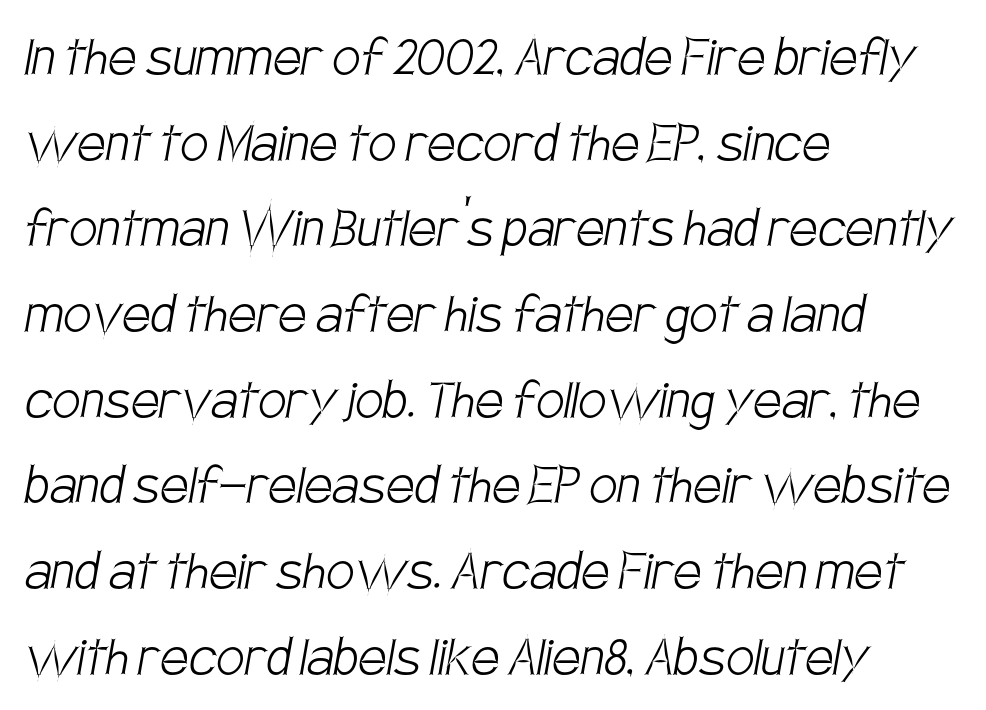
Q: Is the text bold? A: No.
Q: Is the typeface a serif or a sans-serif typeface? A: Sans-serif.
Q: Is the text underlined? A: No.
Q: How is the paragraph aligned? A: Left-aligned.
Q: Is the spacing between letters normal or unusually wide? A: Normal.
Q: Is the spacing between lines tight, normal or loose? A: Normal.
Q: Width (condensed, normal, or wide)? A: Condensed.
Q: Stroke contrast? A: Low.
Q: x-height? A: Large.
Q: Monospaced? A: No.
